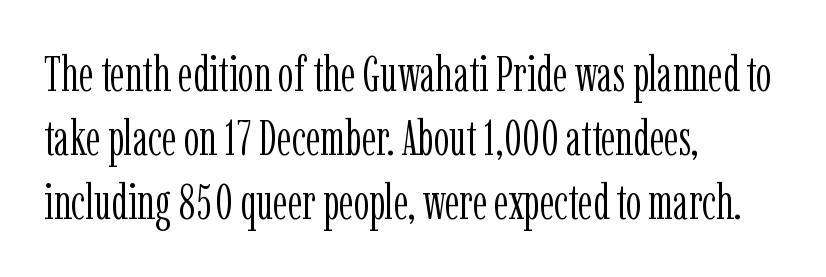
{"serif": "yes", "italic": "no", "bold": "no", "weight": "light", "width": "condensed", "stroke_contrast": "low", "x_height": "medium", "monospaced": "no", "underline": "no", "align": "left", "line_spacing": "normal", "line_spacing_ratio": 1.31, "letter_spacing": "normal", "letter_spacing_em": 0.0, "glyph_px": 49}
